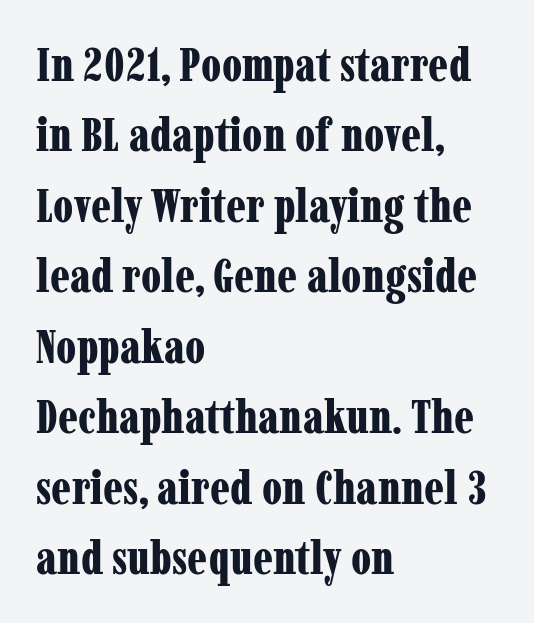
Q: Is the text bold? A: Yes.
Q: Is the text italic (slanted)? A: No, it is upright.
Q: Is the typeface a serif or a sans-serif typeface? A: Serif.
Q: Is the text underlined? A: No.
Q: How is the paragraph aligned? A: Left-aligned.
Q: Is the spacing between letters normal or unusually wide? A: Normal.
Q: Is the spacing between lines tight, normal or loose? A: Normal.
Q: Width (condensed, normal, or wide)? A: Condensed.
Q: Stroke contrast? A: Low.
Q: x-height? A: Medium.
Q: Monospaced? A: No.
